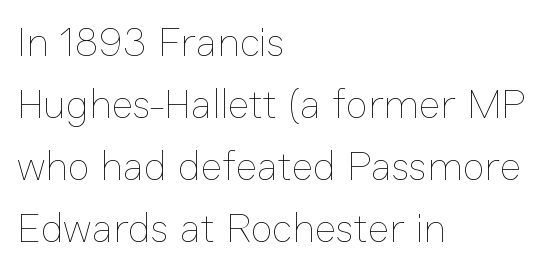
The image shows 41 px thin type, upright; set left-aligned, normal line spacing (1.51x), normal letter spacing, not underlined; low stroke contrast and a medium x-height.
